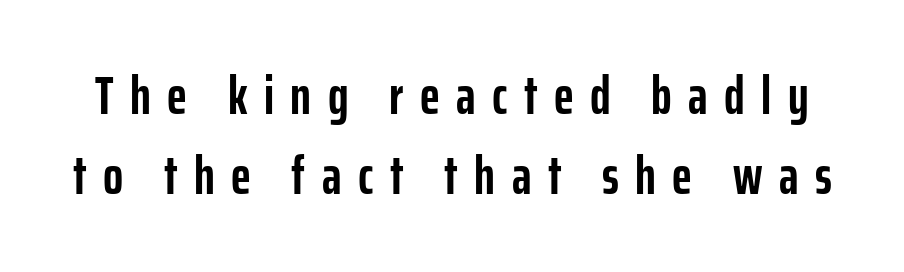
Q: Is the text bold? A: Yes.
Q: Is the text italic (slanted)? A: No, it is upright.
Q: Is the typeface a serif or a sans-serif typeface? A: Sans-serif.
Q: Is the text underlined? A: No.
Q: Is the spacing between letters normal or unusually wide? A: Unusually wide.
Q: Is the spacing between lines tight, normal or loose? A: Normal.
Q: Width (condensed, normal, or wide)? A: Condensed.
Q: Stroke contrast? A: Low.
Q: x-height? A: Medium.
Q: Monospaced? A: No.
